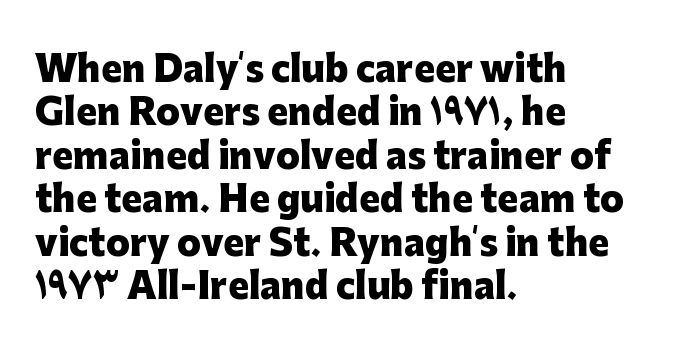
Q: Is the text bold? A: Yes.
Q: Is the text italic (slanted)? A: No, it is upright.
Q: Is the typeface a serif or a sans-serif typeface? A: Sans-serif.
Q: Is the text underlined? A: No.
Q: How is the paragraph aligned? A: Left-aligned.
Q: Is the spacing between letters normal or unusually wide? A: Normal.
Q: Width (condensed, normal, or wide)? A: Normal.
Q: Stroke contrast? A: Low.
Q: x-height? A: Medium.
Q: Monospaced? A: No.
